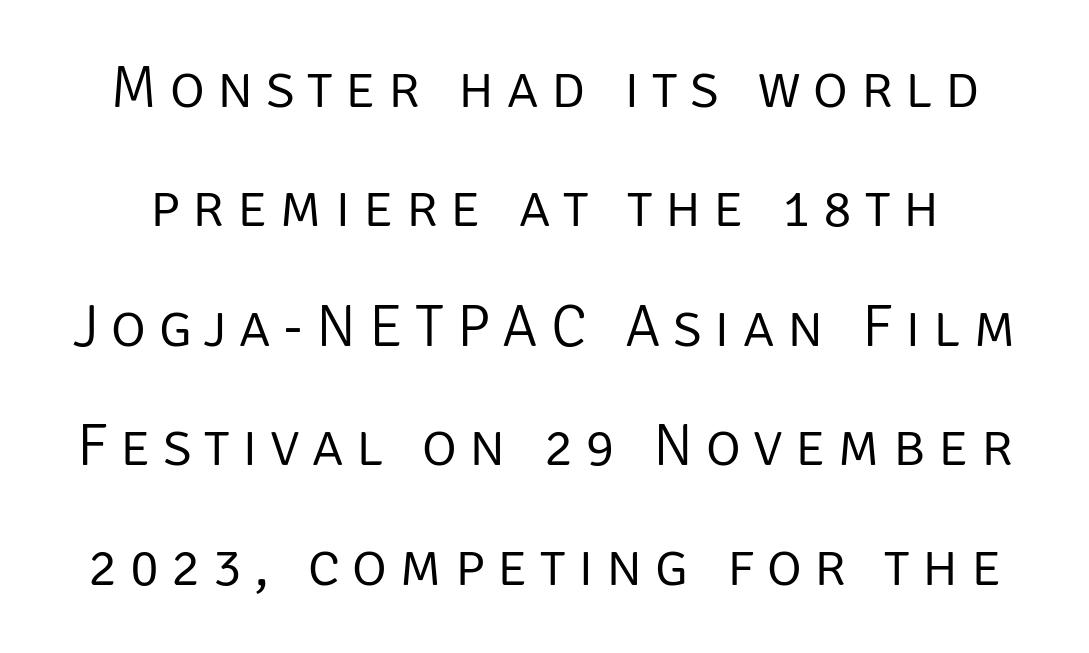
The image shows 60 px light sans-serif type, upright; set loose line spacing (1.99x), unusually wide letter spacing (+0.21 em), not underlined; low stroke contrast and a large x-height.
